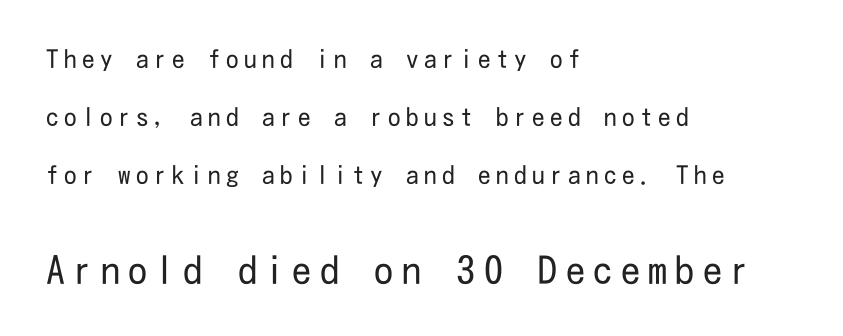
The image shows 38 px regular-weight, condensed sans-serif type, upright; set left-aligned, loose line spacing (2.32x), unusually wide letter spacing (+0.22 em), not underlined; the second (bottom) block is 1.52x larger; low stroke contrast and a medium x-height.
